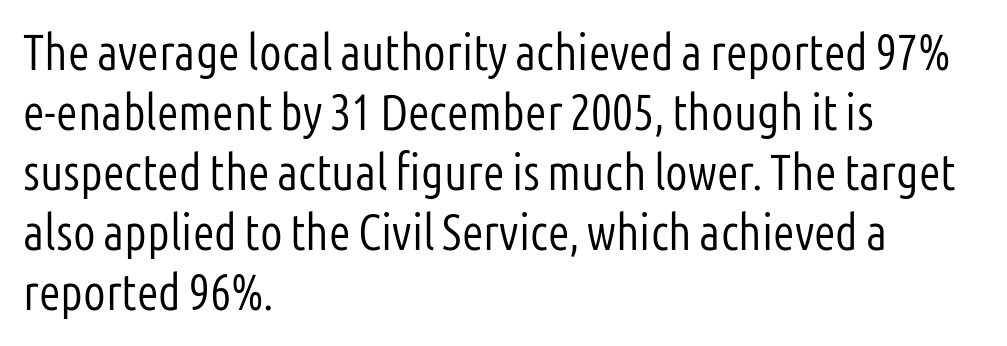
{"serif": "no", "italic": "no", "bold": "no", "weight": "light", "width": "condensed", "stroke_contrast": "low", "x_height": "medium", "monospaced": "no", "underline": "no", "align": "left", "line_spacing_ratio": 1.2, "letter_spacing": "normal", "letter_spacing_em": 0.0, "glyph_px": 50}
